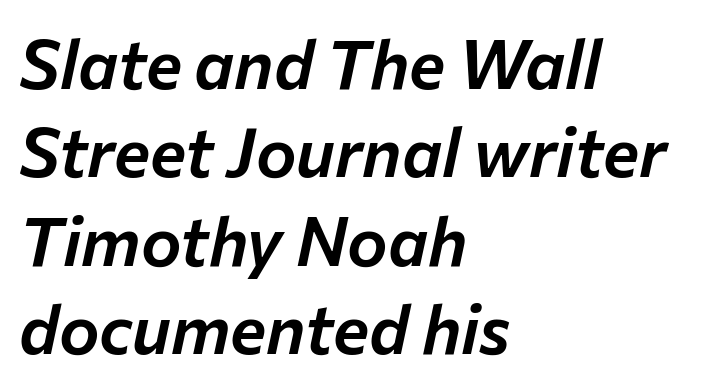
Casual observation: everything's shoved over to the left. Each letter keeps its own natural width here, so spacing adapts to shape. Baseline-to-baseline distance is the conventional proportion of letter height. Descenders are the only things crossing below the line.
